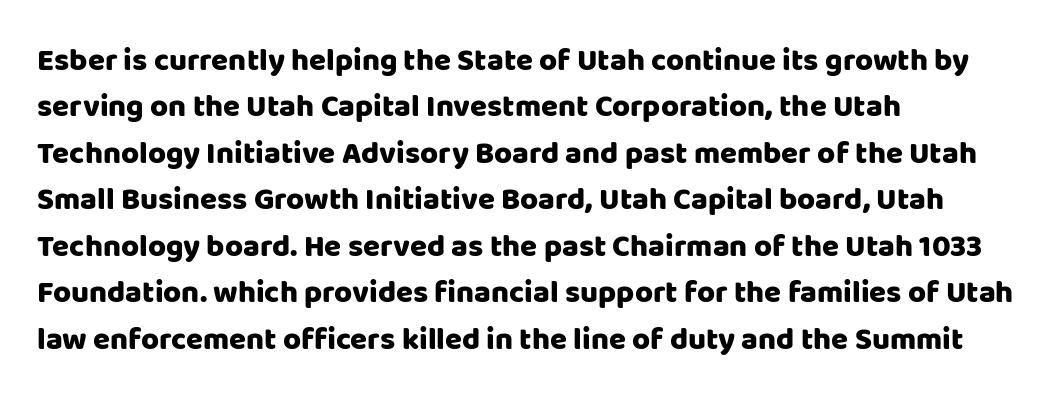
{"serif": "no", "italic": "no", "width": "normal", "stroke_contrast": "low", "x_height": "large", "monospaced": "no", "underline": "no", "align": "left", "line_spacing": "normal", "line_spacing_ratio": 1.5, "letter_spacing": "normal", "letter_spacing_em": 0.0, "glyph_px": 31}
